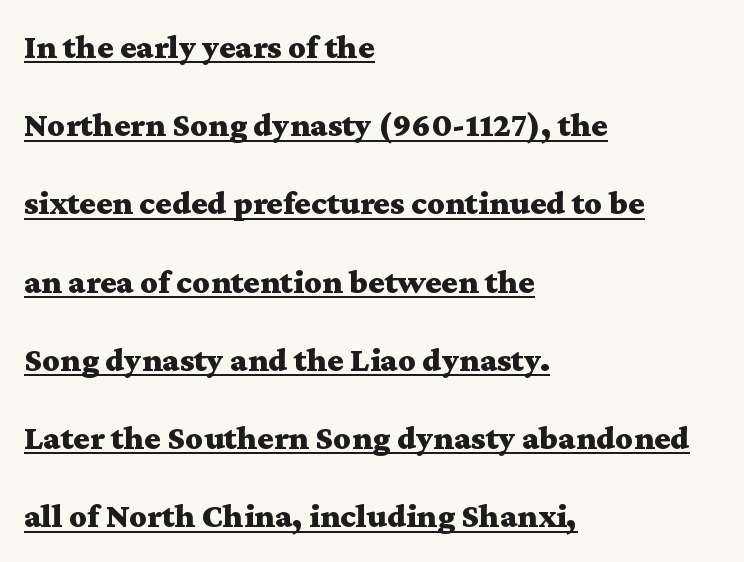
A typesetter would label this face a serif. Nope, not italic — everything's standing straight. All the whitespace from short lines collects on the right. Here the designer chose a conventional face with non-uniform glyph widths.
